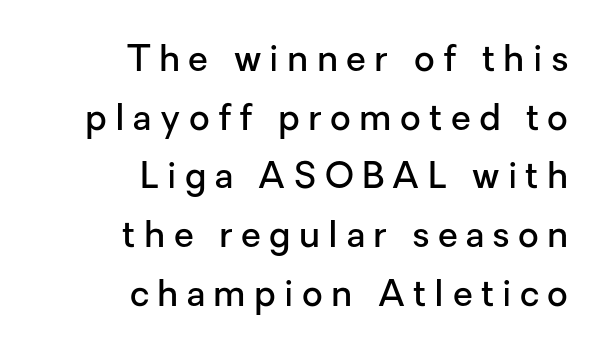
The image shows 36 px semibold sans-serif type, upright; set right-aligned, normal line spacing (1.63x), unusually wide letter spacing (+0.23 em), not underlined; low stroke contrast and a medium x-height.
